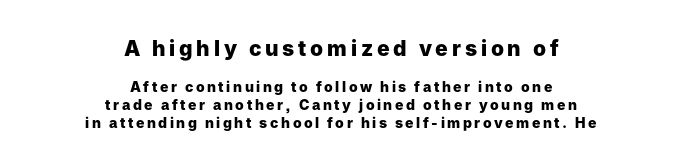
{"italic": "no", "bold": "yes", "underline": "no", "align": "center", "line_spacing": "normal", "line_spacing_ratio": 1.27, "larger_block": "first", "size_ratio": 1.5, "glyph_px": 21}
